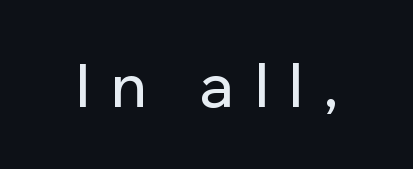
{"serif": "no", "italic": "no", "width": "normal", "stroke_contrast": "low", "x_height": "medium", "monospaced": "no", "underline": "no", "letter_spacing": "wide", "letter_spacing_em": 0.35, "glyph_px": 60}
